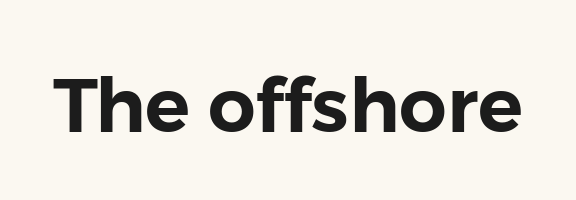
Characters follow at the spacing the type designer built in. Nobody drew a line under any word here. You can tell it's not italic because the verticals are truly vertical. The face used here is proportionally spaced, like ordinary book or web type. The designer went with a sans here, leaving each stem footless.
